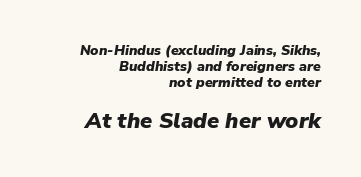
The image shows 22 px bold type, italic (leaning right); set right-aligned, tight line spacing (1.14x), normal letter spacing, not underlined; the second (bottom) block is 1.57x larger.
